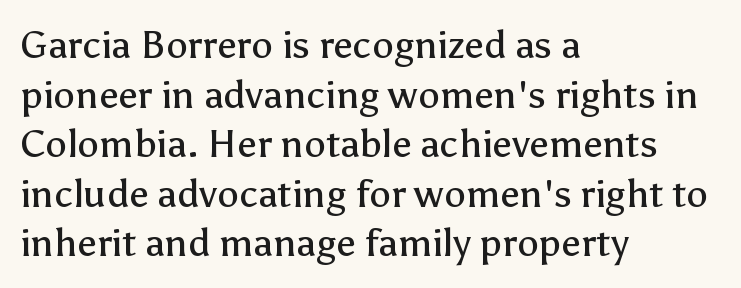
Q: Is the text bold? A: No.
Q: Is the text italic (slanted)? A: No, it is upright.
Q: Is the typeface a serif or a sans-serif typeface? A: Sans-serif.
Q: Is the text underlined? A: No.
Q: How is the paragraph aligned? A: Left-aligned.
Q: Is the spacing between letters normal or unusually wide? A: Normal.
Q: Is the spacing between lines tight, normal or loose? A: Normal.
Q: Width (condensed, normal, or wide)? A: Normal.
Q: Stroke contrast? A: Low.
Q: x-height? A: Medium.
Q: Monospaced? A: No.
